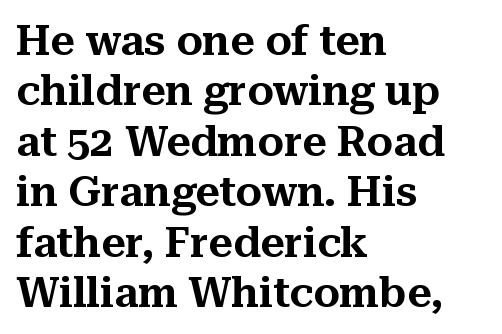
The image shows 42 px serif type, upright; set left-aligned, line spacing 1.2x, normal letter spacing, not underlined; medium stroke contrast and a medium x-height.
